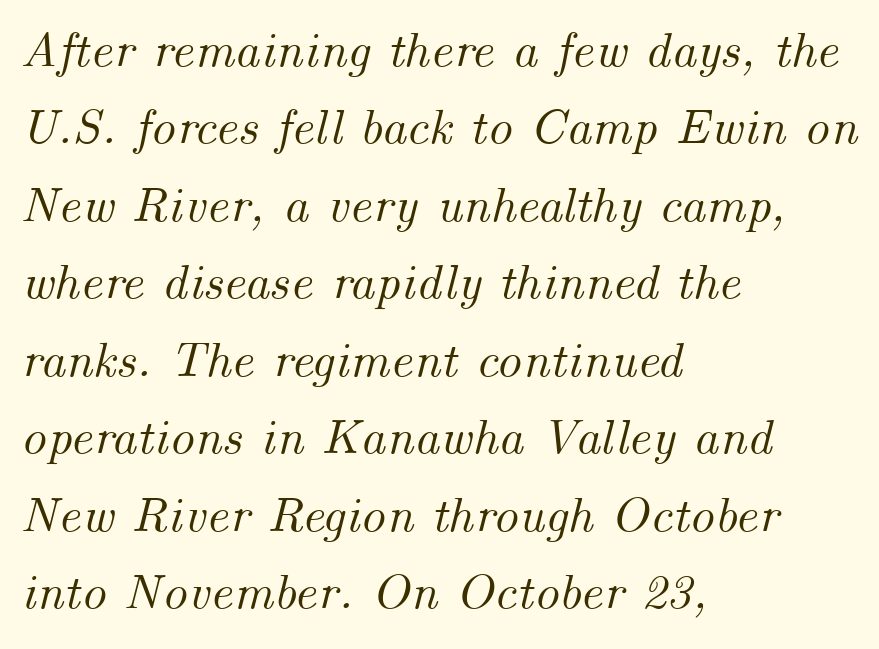
The image shows 50 px text type, italic (leaning right); set left-aligned, normal line spacing (1.55x), normal letter spacing, not underlined; medium stroke contrast and a small x-height.
